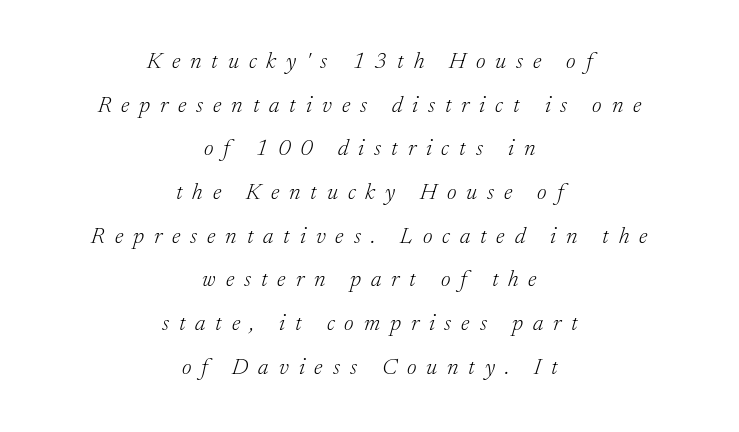
The image shows 23 px text type, italic (leaning right); set centered, loose line spacing (1.9x), unusually wide letter spacing (+0.43 em), not underlined.
